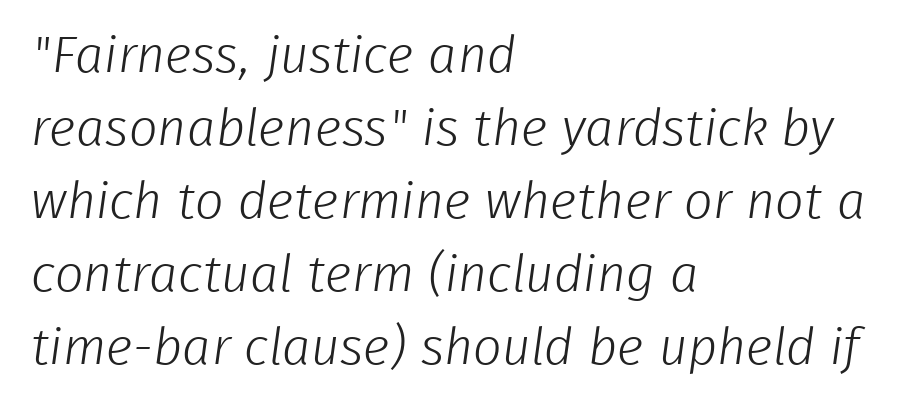
The image shows 51 px light sans-serif type; set left-aligned, normal line spacing (1.43x), normal letter spacing, not underlined; low stroke contrast and a medium x-height.
